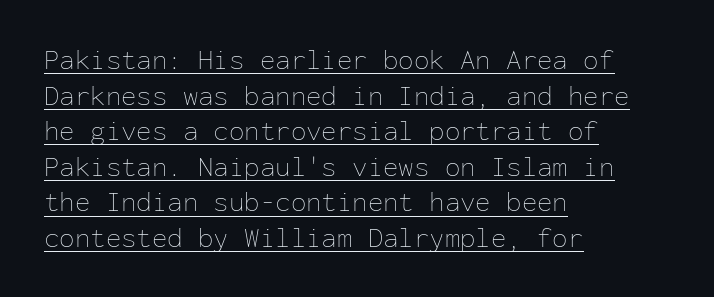
These lines are rendered in a fixed-pitch font. Stems here are at most as thick as an everyday book face. This rendering leaves character spacing at its baseline value. Notice how the stems are strictly vertical — no italics here. A continuous stroke trails under the words, as in a hyperlink.
